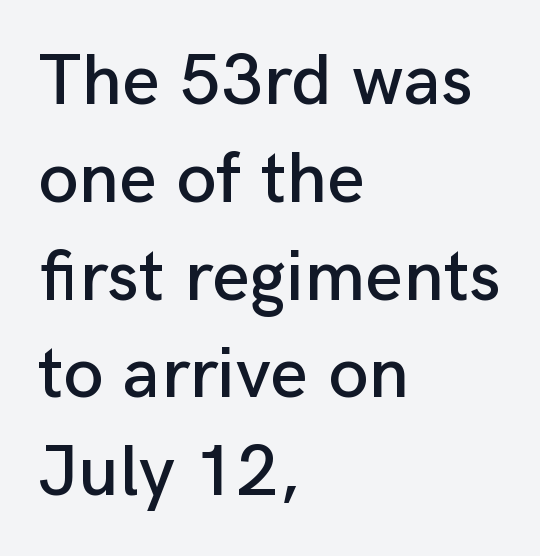
The image shows 73 px sans-serif type, upright; set left-aligned, normal line spacing (1.34x), normal letter spacing, not underlined; low stroke contrast and a medium x-height.
